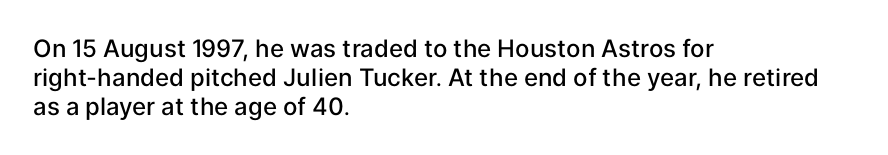
{"italic": "no", "bold": "semi", "underline": "no", "align": "left", "line_spacing_ratio": 1.21, "letter_spacing": "normal", "letter_spacing_em": 0.0, "glyph_px": 24}
